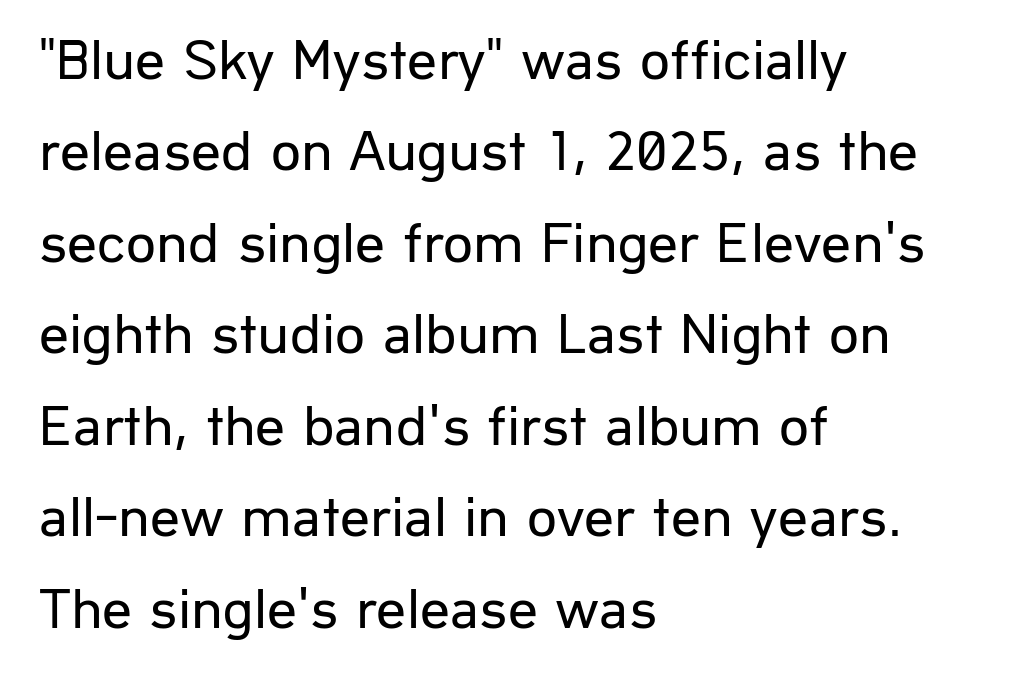
{"serif": "no", "italic": "no", "bold": "no", "weight": "regular", "width": "normal", "stroke_contrast": "low", "x_height": "medium", "monospaced": "no", "underline": "no", "align": "left", "line_spacing": "normal", "line_spacing_ratio": 1.55, "letter_spacing": "normal", "letter_spacing_em": 0.0, "glyph_px": 59}
